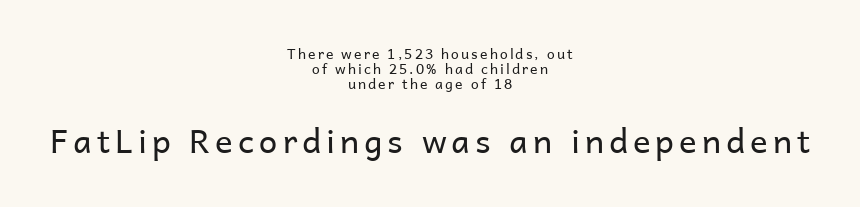
{"serif": "no", "italic": "no", "bold": "no", "weight": "regular", "width": "normal", "stroke_contrast": "low", "x_height": "medium", "monospaced": "no", "underline": "no", "align": "center", "line_spacing": "tight", "line_spacing_ratio": 1.06, "larger_block": "second", "size_ratio": 2.36, "glyph_px": 33}
